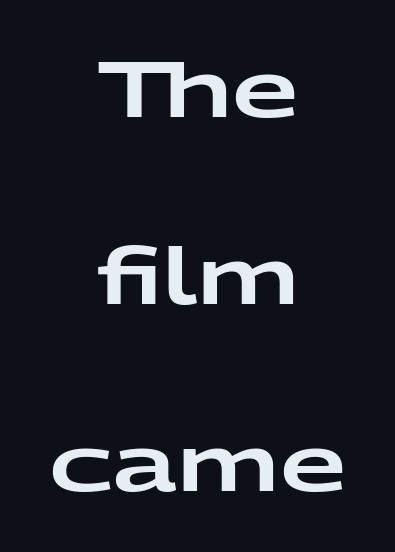
The image shows 77 px wide sans-serif type, upright; set centered, loose line spacing (2.43x), normal letter spacing, not underlined; low stroke contrast and a medium x-height.
